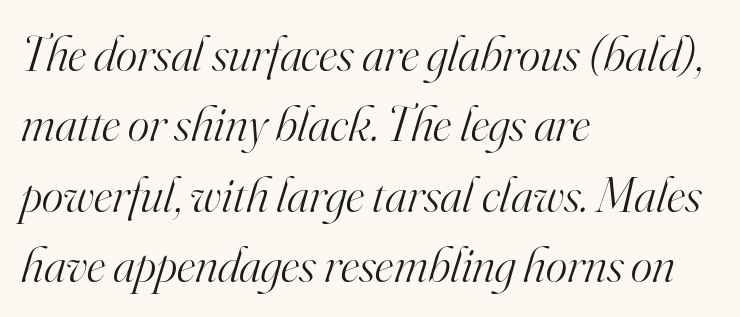
The image shows 51 px light serif type, italic (leaning right); set left-aligned, normal line spacing (1.38x), normal letter spacing, not underlined; high stroke contrast and a small x-height.
